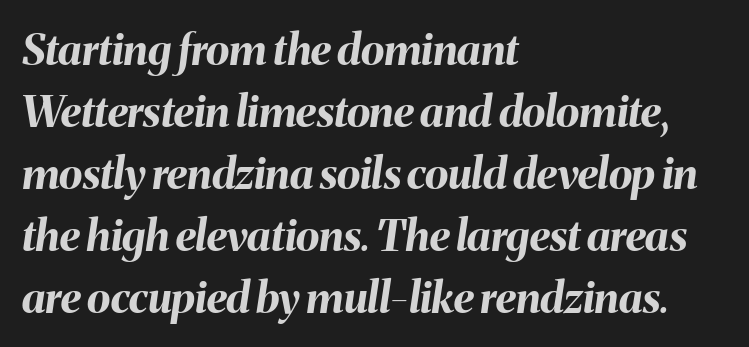
Q: Is the text bold? A: Yes.
Q: Is the text italic (slanted)? A: Yes, it leans right by about 8 degrees.
Q: Is the text underlined? A: No.
Q: How is the paragraph aligned? A: Left-aligned.
Q: Is the spacing between letters normal or unusually wide? A: Normal.
Q: Is the spacing between lines tight, normal or loose? A: Normal.
Q: Width (condensed, normal, or wide)? A: Normal.
Q: Stroke contrast? A: Medium.
Q: x-height? A: Medium.
Q: Monospaced? A: No.
